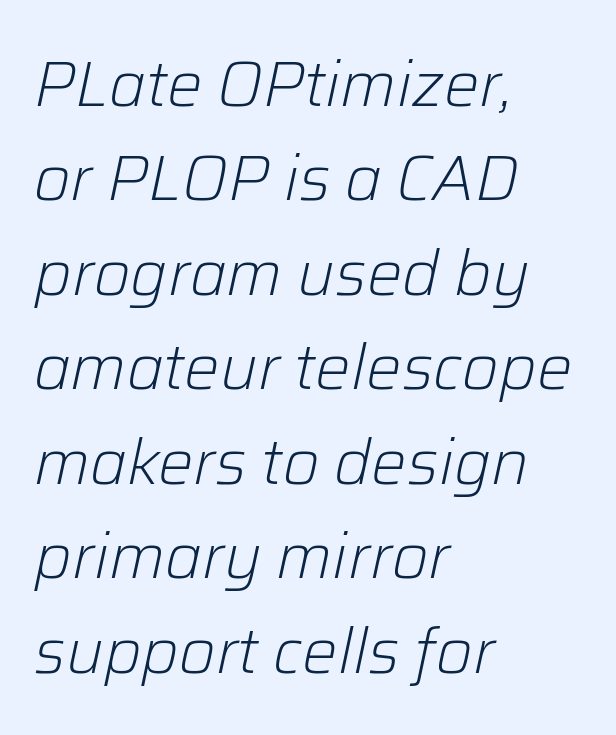
The image shows 63 px light type, italic (leaning right); set left-aligned, normal line spacing (1.5x), normal letter spacing, not underlined; low stroke contrast and a medium x-height.
